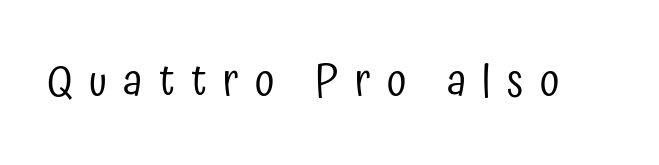
{"serif": "no", "italic": "no", "bold": "no", "weight": "regular", "width": "condensed", "stroke_contrast": "low", "x_height": "medium", "monospaced": "no", "underline": "no", "letter_spacing": "wide", "letter_spacing_em": 0.38, "glyph_px": 43}
